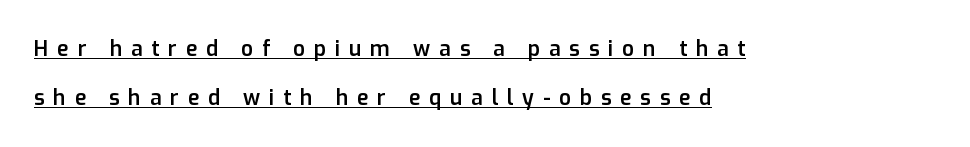
The image shows 21 px text type, upright; set left-aligned, loose line spacing (2.35x), unusually wide letter spacing (+0.42 em), underlined.
